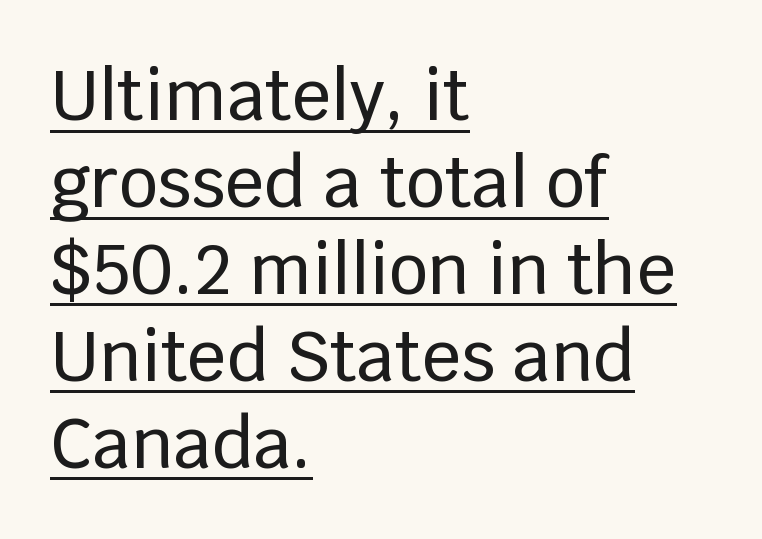
The image shows 69 px sans-serif type, upright; set left-aligned, normal line spacing (1.26x), normal letter spacing, underlined; low stroke contrast and a large x-height.
